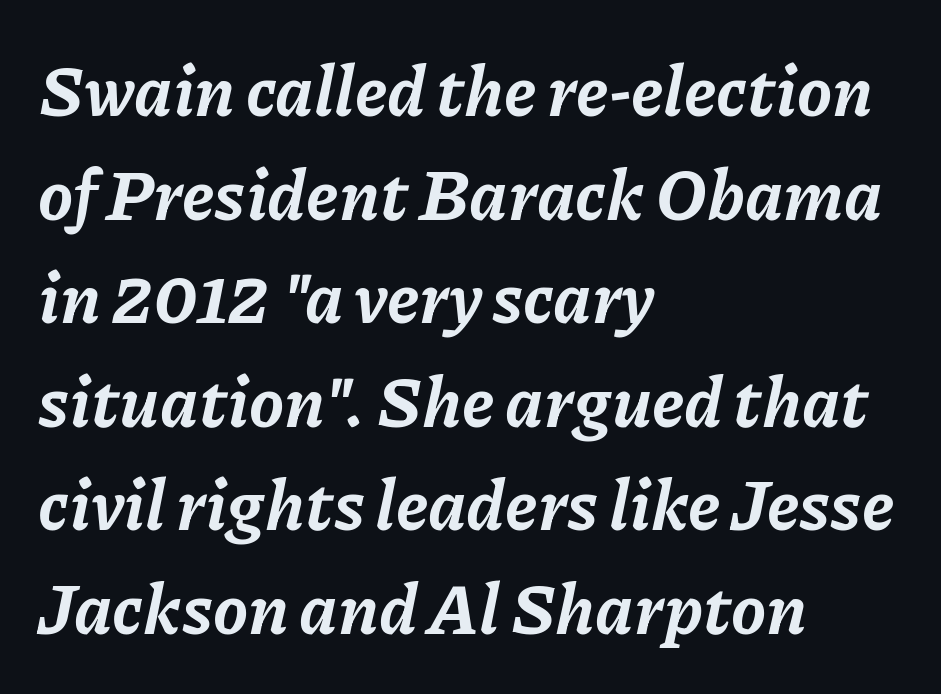
{"italic": "yes", "lean": "right", "slant_degrees": 11, "bold": "yes", "weight": "bold", "width": "normal", "stroke_contrast": "low", "x_height": "medium", "monospaced": "no", "underline": "no", "align": "left", "line_spacing": "normal", "line_spacing_ratio": 1.48, "letter_spacing": "normal", "letter_spacing_em": 0.0, "glyph_px": 70}
